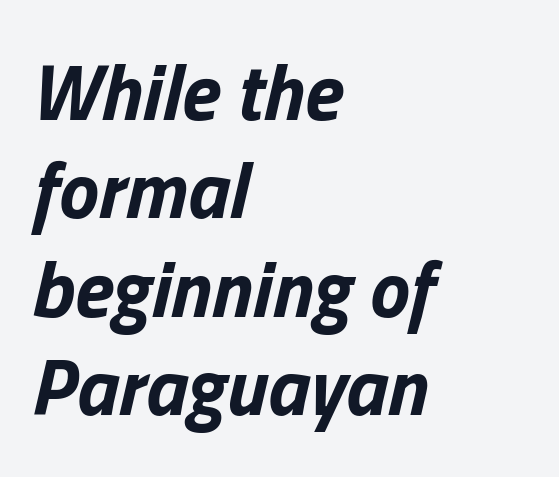
{"italic": "yes", "lean": "right", "slant_degrees": 13, "bold": "yes", "weight": "bold", "width": "normal", "stroke_contrast": "low", "x_height": "medium", "monospaced": "no", "underline": "no", "align": "left", "line_spacing_ratio": 1.23, "letter_spacing": "normal", "letter_spacing_em": 0.0, "glyph_px": 80}
